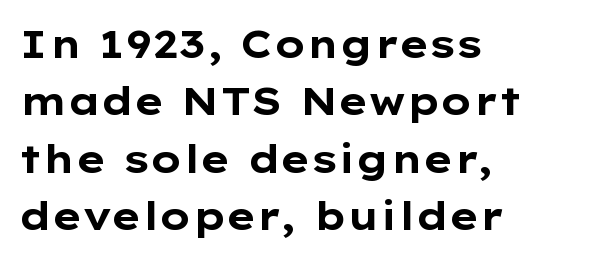
{"serif": "no", "italic": "no", "bold": "yes", "weight": "bold", "width": "wide", "stroke_contrast": "low", "x_height": "medium", "monospaced": "no", "underline": "no", "align": "left", "line_spacing": "normal", "line_spacing_ratio": 1.47, "letter_spacing": "normal", "letter_spacing_em": 0.0, "glyph_px": 39}
